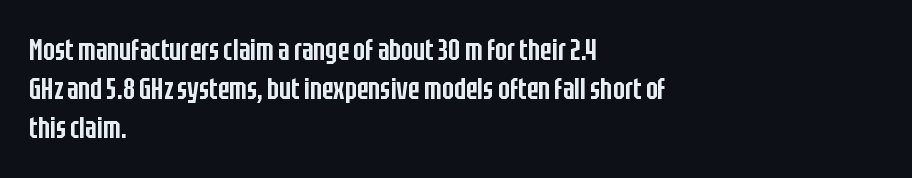
The image shows 31 px semibold, condensed sans-serif type, upright; set left-aligned, normal line spacing (1.26x), normal letter spacing, not underlined; low stroke contrast and a large x-height.
